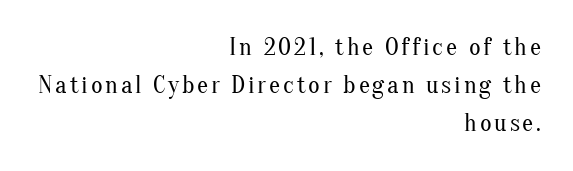
The image shows 25 px text type, upright; set right-aligned, normal line spacing (1.53x), not underlined.
